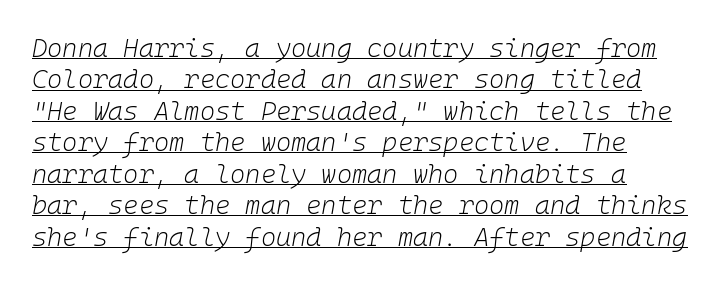
All the whitespace from short lines collects on the right. Stems and bowls with no extra thickness — not bold. What decoration does the sample have? An underline. The glyphs look as if they've been sheared to an angle.
